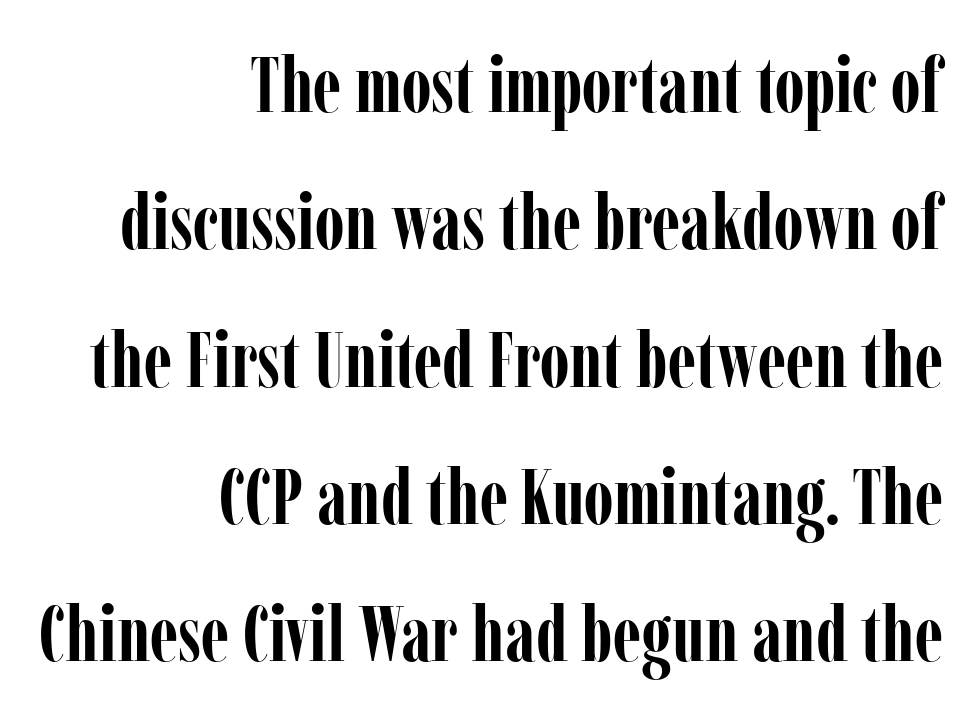
Does the type have serifs? Yes, each stem ends in a small foot. One-word summary of the alignment: right. Emphasis by weight is at full strength: bold. The letters advance in unequal steps, a hallmark of proportional type.
